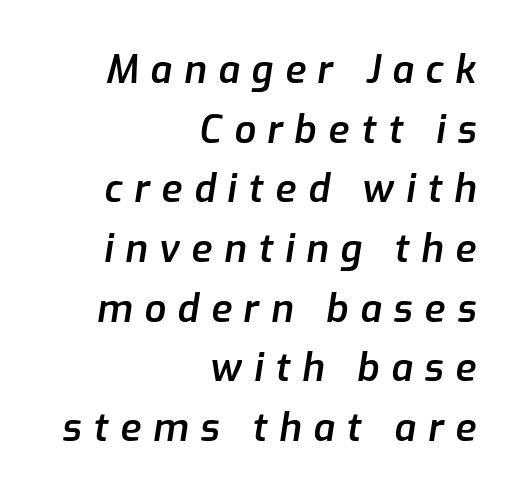
It's the slanting kind of type. These lines are rendered in a variable-pitch font. These words are printed semibold, heavier than regular yet not bold. The paragraph has a hard right edge and a soft left edge. Here the glyphs are tracked loosely, breaking word shapes into spaced letters.
